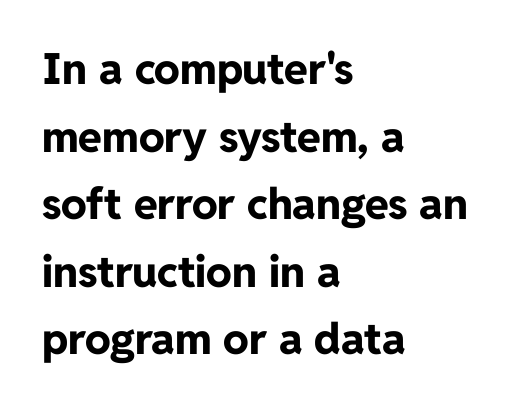
Q: Is the text bold? A: Yes.
Q: Is the text italic (slanted)? A: No, it is upright.
Q: Is the typeface a serif or a sans-serif typeface? A: Sans-serif.
Q: Is the text underlined? A: No.
Q: How is the paragraph aligned? A: Left-aligned.
Q: Is the spacing between letters normal or unusually wide? A: Normal.
Q: Is the spacing between lines tight, normal or loose? A: Normal.
Q: Width (condensed, normal, or wide)? A: Normal.
Q: Stroke contrast? A: Low.
Q: x-height? A: Medium.
Q: Monospaced? A: No.
